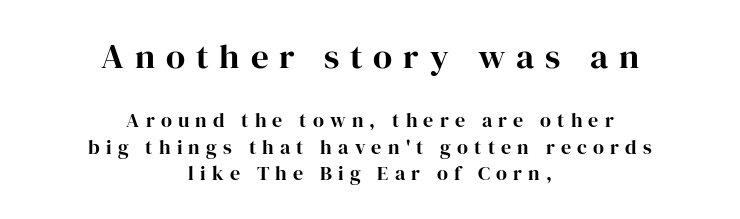
Q: Is the text italic (slanted)? A: No, it is upright.
Q: Is the typeface a serif or a sans-serif typeface? A: Serif.
Q: Is the text underlined? A: No.
Q: How is the paragraph aligned? A: Centered.
Q: Is the spacing between letters normal or unusually wide? A: Unusually wide.
Q: Is the spacing between lines tight, normal or loose? A: Normal.
Q: Which block of text is set in a larger size, the first (top) or the second (bottom)? A: The first (top) one.
Q: Width (condensed, normal, or wide)? A: Normal.
Q: Stroke contrast? A: High.
Q: x-height? A: Medium.
Q: Monospaced? A: No.
